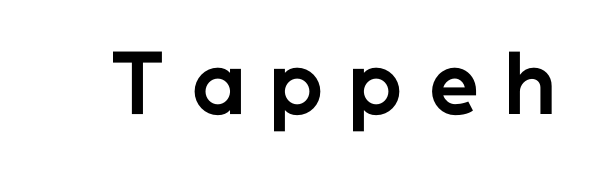
{"serif": "no", "italic": "no", "bold": "yes", "weight": "bold", "width": "normal", "stroke_contrast": "low", "x_height": "medium", "monospaced": "no", "underline": "no", "letter_spacing": "wide", "letter_spacing_em": 0.34, "glyph_px": 78}
